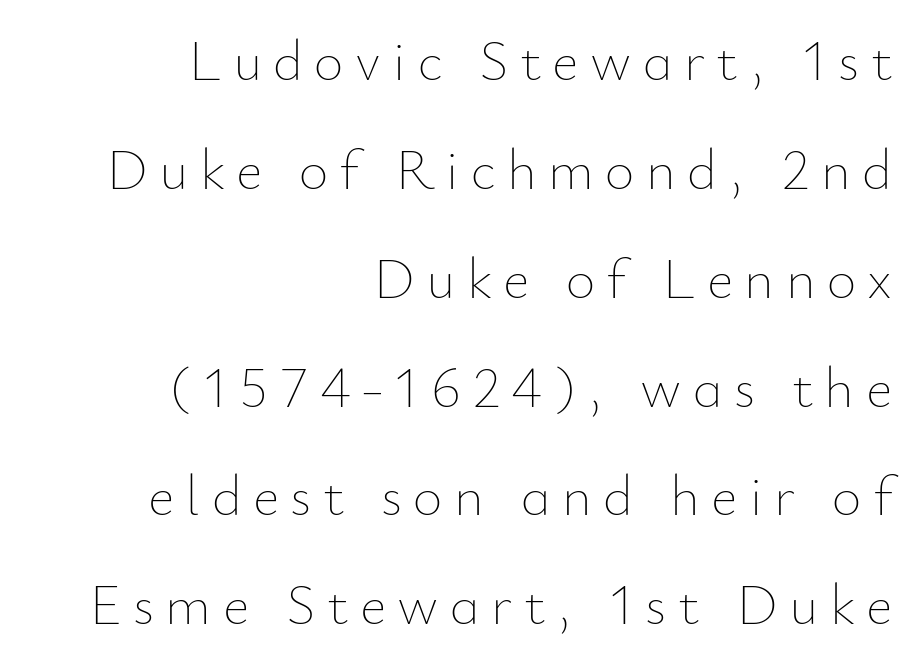
The image shows 57 px thin type, upright; set right-aligned, loose line spacing (1.91x), unusually wide letter spacing (+0.2 em), not underlined; low stroke contrast and a small x-height.
